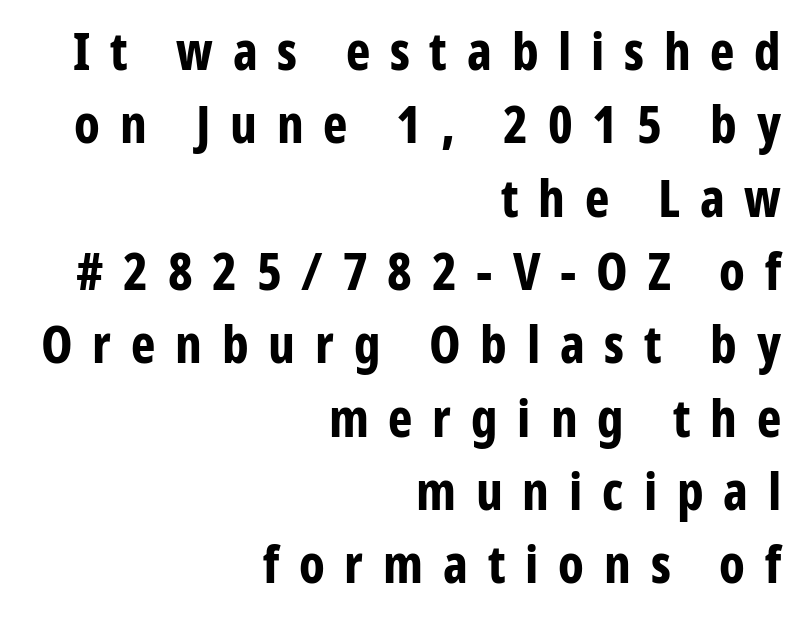
Q: Is the text bold? A: Yes.
Q: Is the text italic (slanted)? A: No, it is upright.
Q: Is the typeface a serif or a sans-serif typeface? A: Sans-serif.
Q: Is the text underlined? A: No.
Q: How is the paragraph aligned? A: Right-aligned.
Q: Is the spacing between letters normal or unusually wide? A: Unusually wide.
Q: Is the spacing between lines tight, normal or loose? A: Normal.
Q: Width (condensed, normal, or wide)? A: Condensed.
Q: Stroke contrast? A: Low.
Q: x-height? A: Medium.
Q: Monospaced? A: No.
